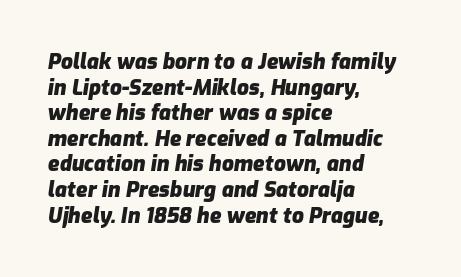
Q: Is the text bold? A: Yes.
Q: Is the text italic (slanted)? A: Yes, it leans right by about 9 degrees.
Q: Is the text underlined? A: No.
Q: How is the paragraph aligned? A: Left-aligned.
Q: Is the spacing between letters normal or unusually wide? A: Normal.
